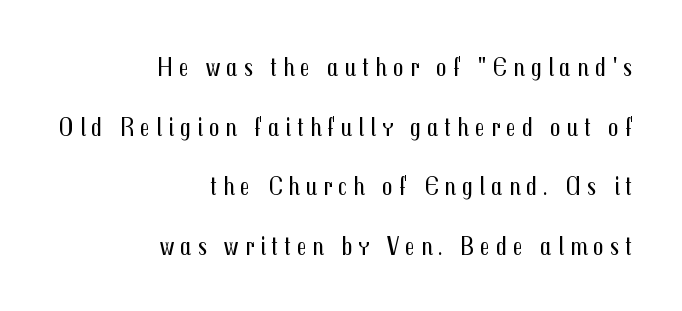
The image shows 26 px text type, upright; set right-aligned, loose line spacing (2.29x), unusually wide letter spacing (+0.23 em), not underlined.
